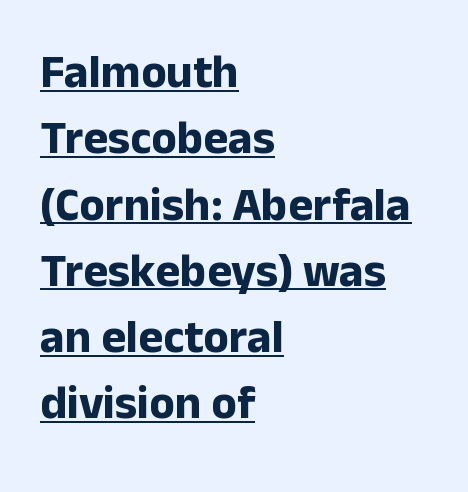
{"serif": "no", "italic": "no", "bold": "yes", "weight": "bold", "width": "normal", "stroke_contrast": "low", "x_height": "medium", "monospaced": "no", "underline": "yes", "align": "left", "line_spacing": "normal", "line_spacing_ratio": 1.41, "letter_spacing": "normal", "letter_spacing_em": 0.0, "glyph_px": 47}
